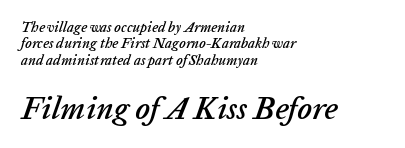
This sample has the flowing, uneven cadence of proportional lettering. Italic: yes, the glyphs are oblique. Larger block? The one below; the one above is distinctly smaller. Is the block centered? No — it sits flush against the left margin. The type is set solid horizontally, with unmodified tracking. The words here are not underlined.
